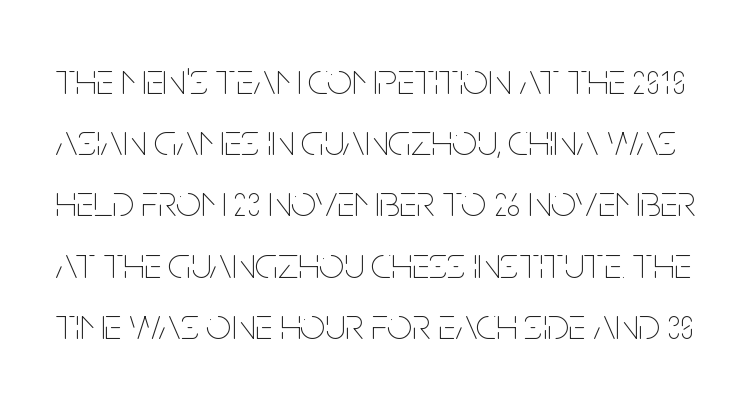
The image shows 45 px thin, condensed type, upright; set normal line spacing (1.36x), normal letter spacing, not underlined; low stroke contrast and a large x-height.
